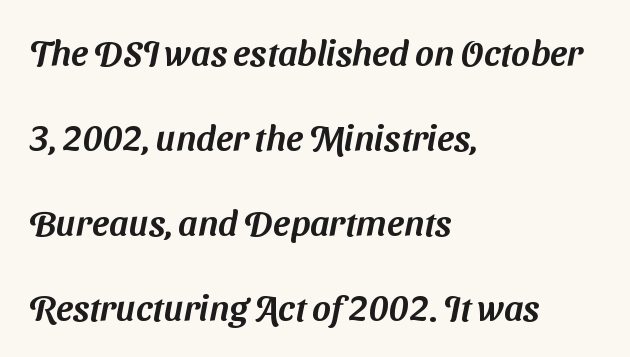
These lines are rendered in a variable-pitch font. Underline: absent. Tracking value appears to be zero — textbook default spacing. Type style note: lacks serifs. The rendering anchors every line to the left-hand side.
